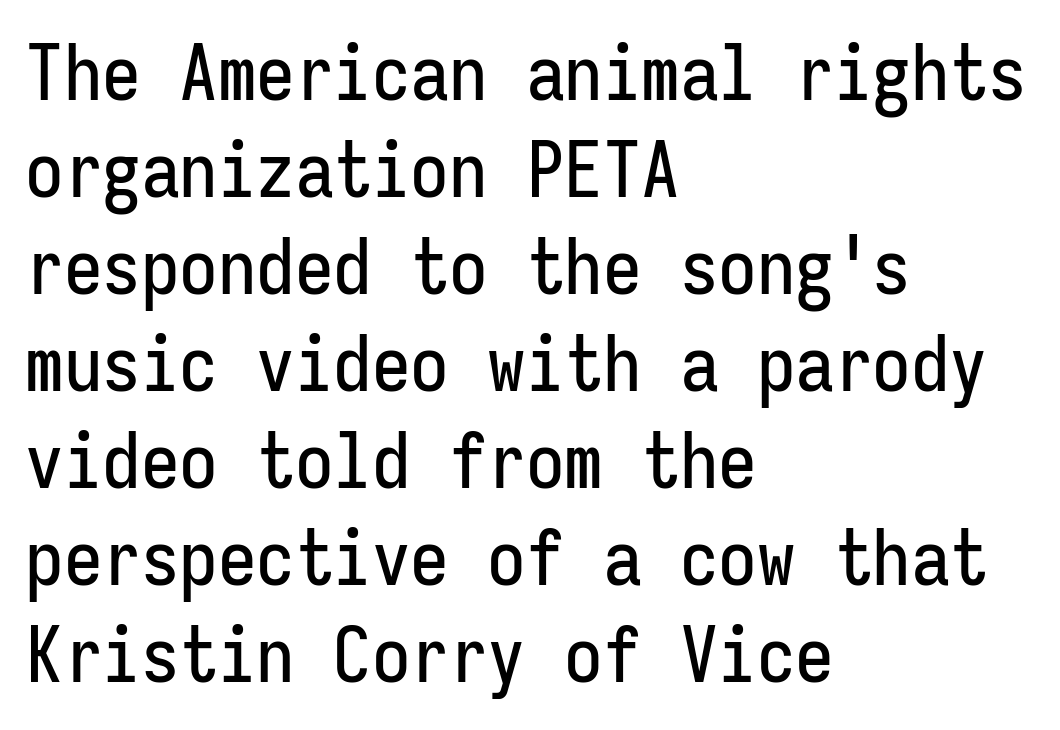
{"serif": "no", "italic": "no", "width": "condensed", "stroke_contrast": "low", "x_height": "medium", "monospaced": "yes", "underline": "no", "align": "left", "line_spacing": "normal", "line_spacing_ratio": 1.26, "letter_spacing": "normal", "letter_spacing_em": 0.0, "glyph_px": 77}
